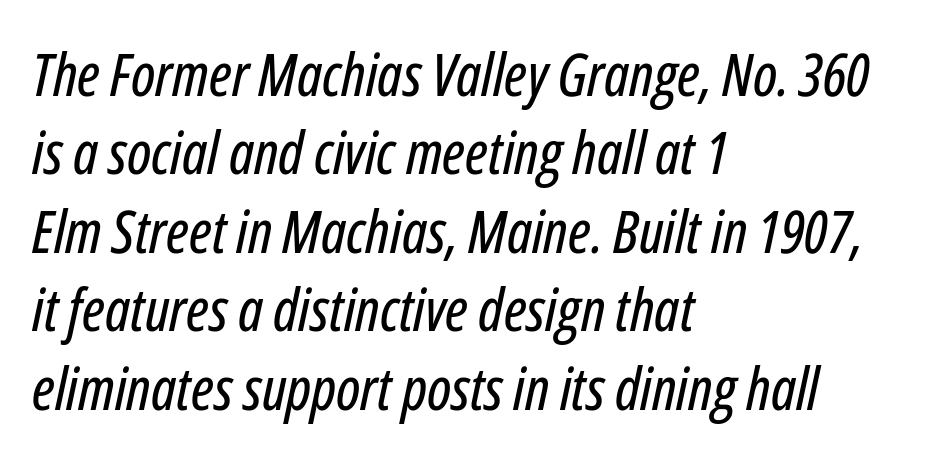
{"italic": "yes", "lean": "right", "slant_degrees": 12, "width": "condensed", "stroke_contrast": "low", "x_height": "medium", "monospaced": "no", "underline": "no", "align": "left", "line_spacing": "normal", "line_spacing_ratio": 1.33, "letter_spacing": "normal", "letter_spacing_em": 0.0, "glyph_px": 59}
